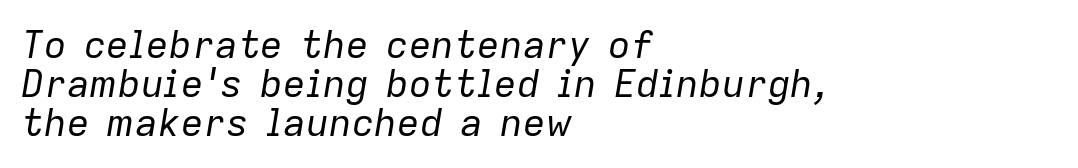
{"italic": "yes", "lean": "right", "slant_degrees": 9, "bold": "no", "weight": "regular", "width": "normal", "stroke_contrast": "low", "x_height": "medium", "monospaced": "no", "underline": "no", "align": "left", "line_spacing": "tight", "line_spacing_ratio": 1.02, "letter_spacing": "normal", "letter_spacing_em": 0.0, "glyph_px": 38}
